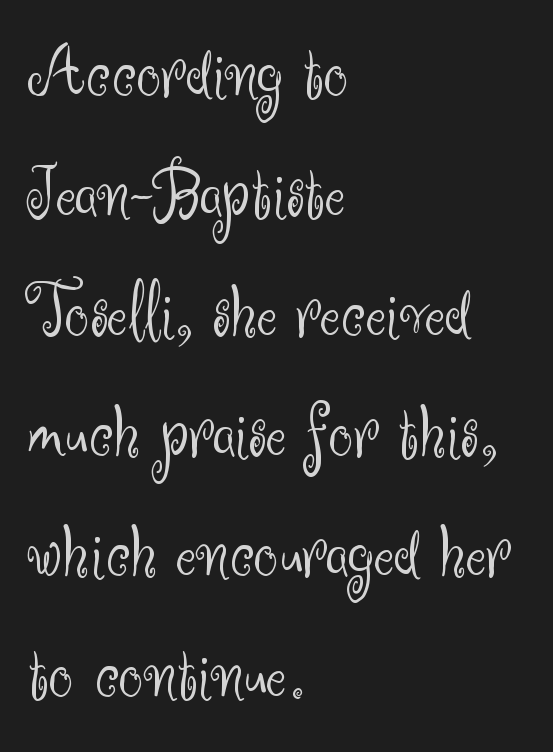
Q: Is the text bold? A: No.
Q: Is the text italic (slanted)? A: No, it is upright.
Q: Is the typeface a serif or a sans-serif typeface? A: Sans-serif.
Q: Is the text underlined? A: No.
Q: How is the paragraph aligned? A: Left-aligned.
Q: Is the spacing between letters normal or unusually wide? A: Normal.
Q: Is the spacing between lines tight, normal or loose? A: Normal.
Q: Width (condensed, normal, or wide)? A: Normal.
Q: Stroke contrast? A: Medium.
Q: x-height? A: Small.
Q: Monospaced? A: No.
